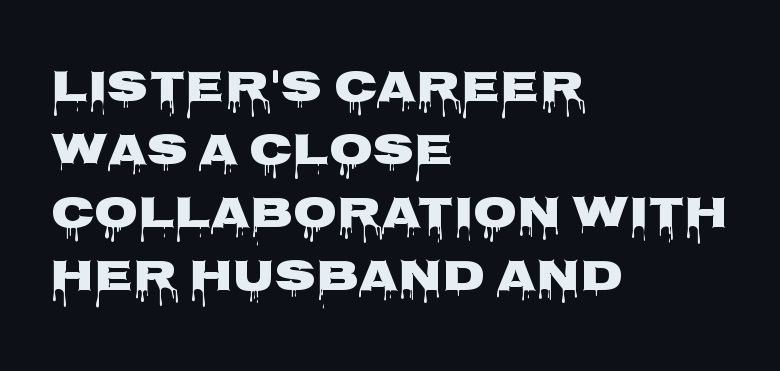
{"serif": "no", "italic": "no", "width": "wide", "stroke_contrast": "low", "x_height": "large", "monospaced": "no", "underline": "no", "align": "left", "line_spacing": "normal", "line_spacing_ratio": 1.4, "letter_spacing": "normal", "letter_spacing_em": 0.0, "glyph_px": 45}
